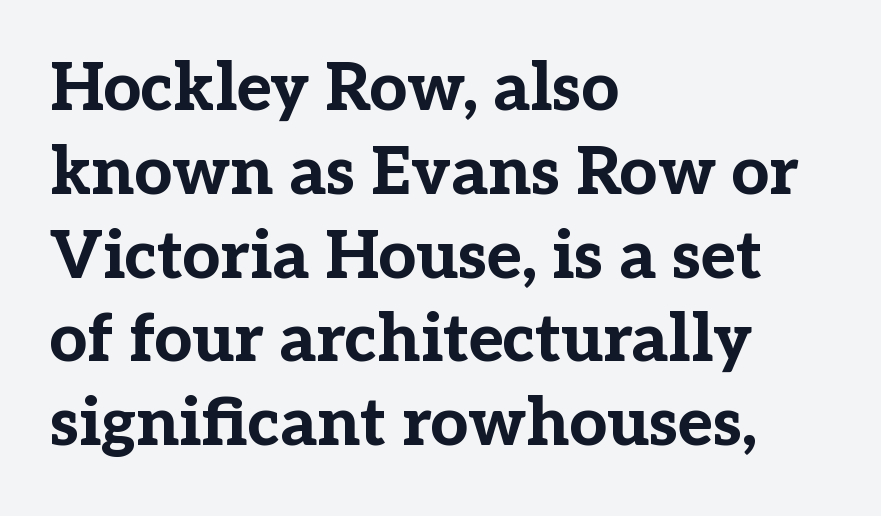
Q: Is the text bold? A: Yes.
Q: Is the text italic (slanted)? A: No, it is upright.
Q: Is the typeface a serif or a sans-serif typeface? A: Serif.
Q: Is the text underlined? A: No.
Q: How is the paragraph aligned? A: Left-aligned.
Q: Is the spacing between letters normal or unusually wide? A: Normal.
Q: Is the spacing between lines tight, normal or loose? A: Normal.
Q: Width (condensed, normal, or wide)? A: Normal.
Q: Stroke contrast? A: Low.
Q: x-height? A: Medium.
Q: Monospaced? A: No.
